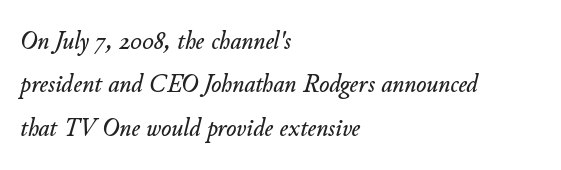
The image shows 27 px text type, italic (leaning right); set left-aligned, normal line spacing (1.61x), normal letter spacing, not underlined.
